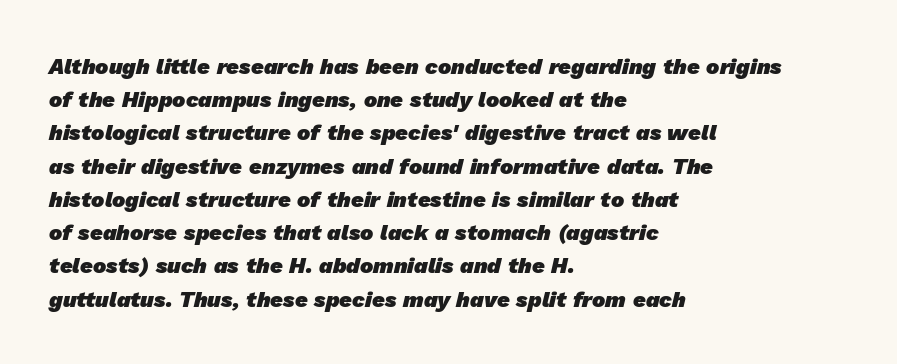
Q: Is the text bold? A: Yes.
Q: Is the text underlined? A: No.
Q: How is the paragraph aligned? A: Left-aligned.
Q: Is the spacing between letters normal or unusually wide? A: Normal.
Q: Is the spacing between lines tight, normal or loose? A: Normal.
